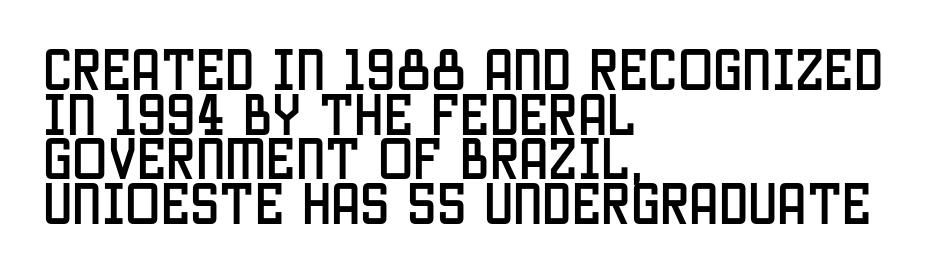
Q: Is the text italic (slanted)? A: No, it is upright.
Q: Is the typeface a serif or a sans-serif typeface? A: Sans-serif.
Q: Is the text underlined? A: No.
Q: How is the paragraph aligned? A: Left-aligned.
Q: Is the spacing between letters normal or unusually wide? A: Normal.
Q: Is the spacing between lines tight, normal or loose? A: Tight.
Q: Width (condensed, normal, or wide)? A: Condensed.
Q: Stroke contrast? A: Low.
Q: x-height? A: Large.
Q: Monospaced? A: No.
